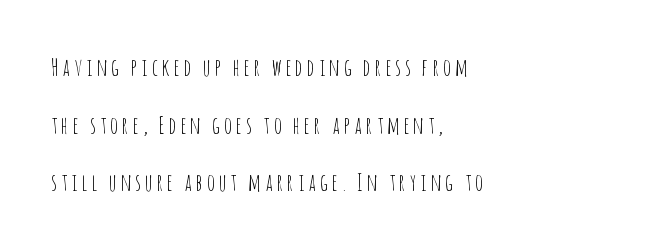
In CSS terms this would be text-align: left. The vertical gap from one line to the next is large. Check the space under the baseline: it is left empty. Vertical strokes here are truly vertical. The weight would be labelled regular, book, light, or lighter still.
